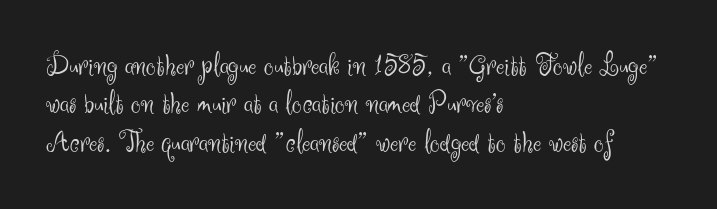
The letterforms sit shoulder to shoulder at normal distance. The designer went with a sans here, leaving each stem footless. Posture: straight, roman, zero tilt. The strokes are not fattened; the text isn't bold. This rendering features lettering with no underline.
